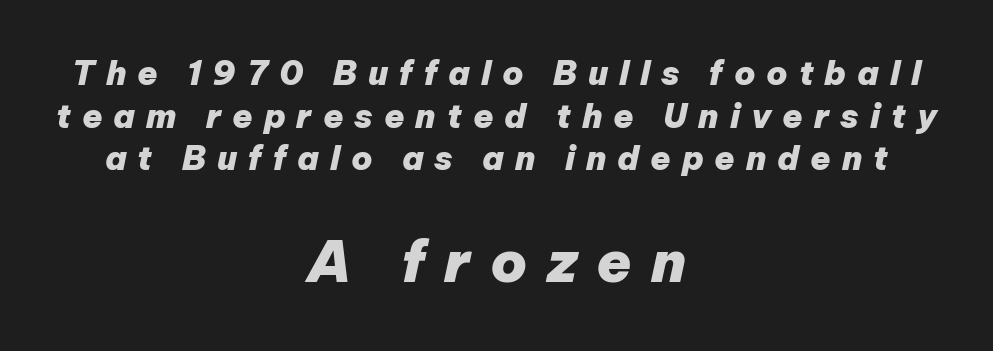
{"italic": "yes", "lean": "right", "slant_degrees": 12, "bold": "yes", "weight": "heavy", "width": "normal", "stroke_contrast": "low", "x_height": "medium", "monospaced": "no", "underline": "no", "align": "center", "line_spacing": "normal", "line_spacing_ratio": 1.29, "letter_spacing": "wide", "letter_spacing_em": 0.33, "larger_block": "second", "size_ratio": 1.73, "glyph_px": 57}
